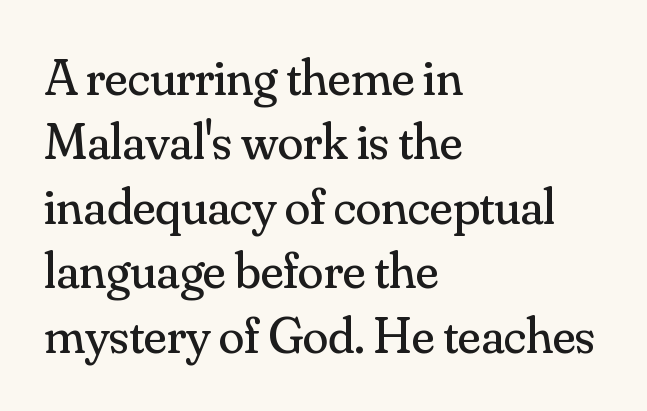
The glyphs are unaccompanied by any horizontal stroke below them. Letter spacing: default. Here the designer chose a conventional face with non-uniform glyph widths. These glyphs show unthickened strokes, regular width or finer.
